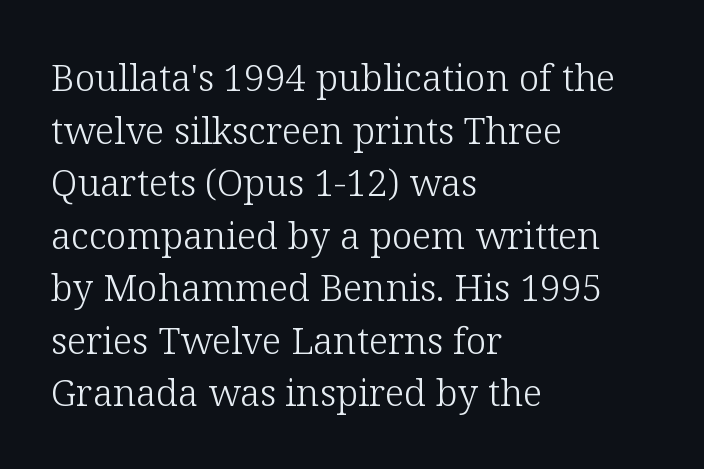
{"serif": "yes", "italic": "no", "bold": "no", "weight": "light", "width": "normal", "stroke_contrast": "low", "x_height": "medium", "monospaced": "no", "underline": "no", "align": "left", "line_spacing": "normal", "line_spacing_ratio": 1.42, "letter_spacing": "normal", "letter_spacing_em": 0.0, "glyph_px": 37}
